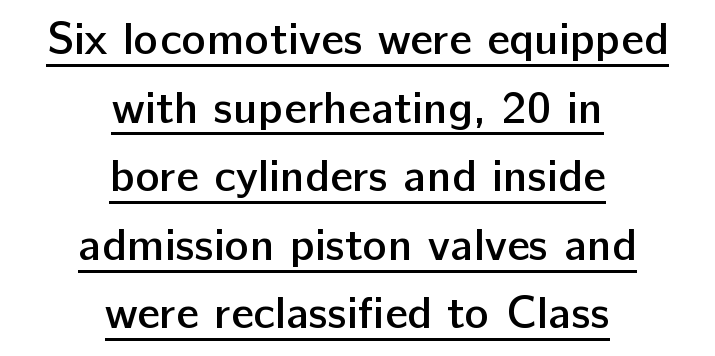
The image shows 46 px semibold sans-serif type, upright; set centered, normal line spacing (1.49x), normal letter spacing, underlined; low stroke contrast and a medium x-height.
